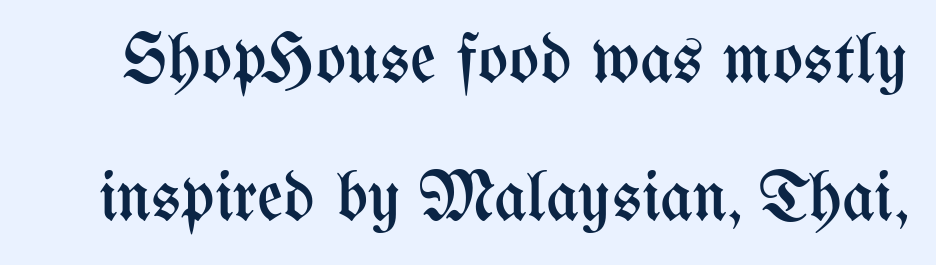
Q: Is the text bold? A: No.
Q: Is the text italic (slanted)? A: No, it is upright.
Q: Is the text underlined? A: No.
Q: Is the spacing between letters normal or unusually wide? A: Normal.
Q: Is the spacing between lines tight, normal or loose? A: Loose.
Q: Width (condensed, normal, or wide)? A: Condensed.
Q: Stroke contrast? A: Medium.
Q: x-height? A: Medium.
Q: Monospaced? A: No.
